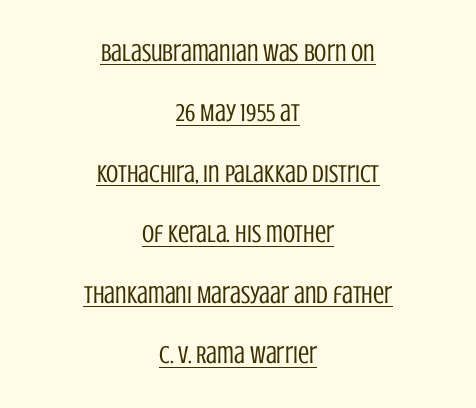
{"italic": "no", "bold": "no", "underline": "yes", "align": "center", "line_spacing": "loose", "line_spacing_ratio": 2.42, "letter_spacing": "normal", "letter_spacing_em": 0.0, "glyph_px": 25}
